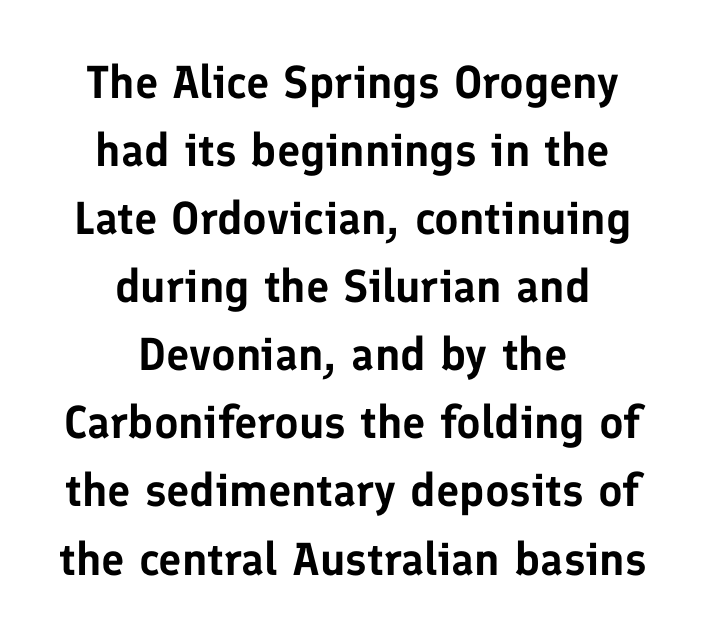
{"serif": "no", "italic": "no", "width": "normal", "stroke_contrast": "low", "x_height": "medium", "monospaced": "no", "underline": "no", "align": "center", "line_spacing": "normal", "line_spacing_ratio": 1.48, "letter_spacing": "normal", "letter_spacing_em": 0.0, "glyph_px": 46}
